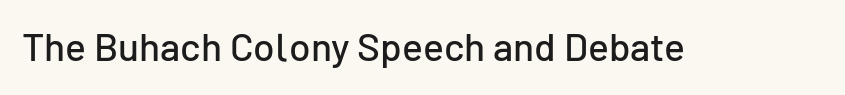
The image shows 39 px sans-serif type, upright; set normal letter spacing, not underlined; low stroke contrast and a medium x-height.
